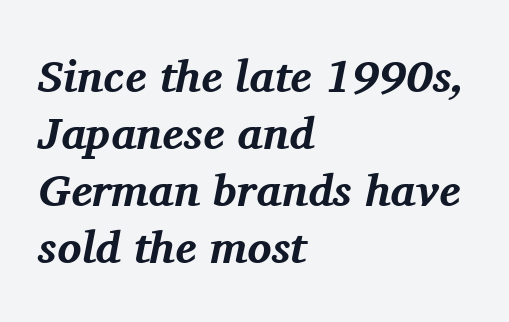
Q: Is the text bold? A: Yes.
Q: Is the text italic (slanted)? A: Yes, it leans right by about 11 degrees.
Q: Is the typeface a serif or a sans-serif typeface? A: Serif.
Q: Is the text underlined? A: No.
Q: How is the paragraph aligned? A: Left-aligned.
Q: Is the spacing between letters normal or unusually wide? A: Normal.
Q: Is the spacing between lines tight, normal or loose? A: Normal.
Q: Width (condensed, normal, or wide)? A: Normal.
Q: Stroke contrast? A: Medium.
Q: x-height? A: Medium.
Q: Monospaced? A: No.
